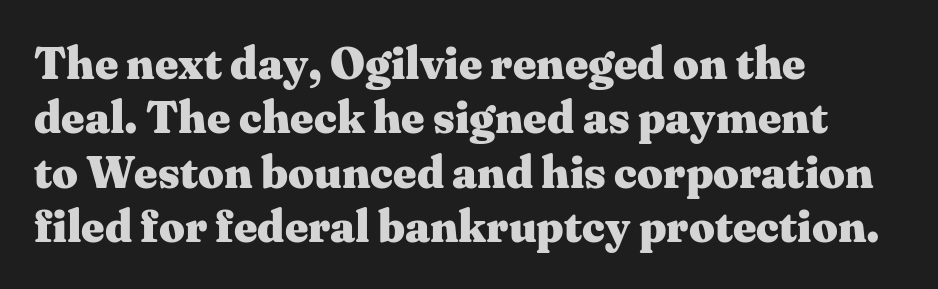
The image shows 45 px heavy, wide serif type, upright; set left-aligned, line spacing 1.21x, normal letter spacing, not underlined; medium stroke contrast and a medium x-height.
